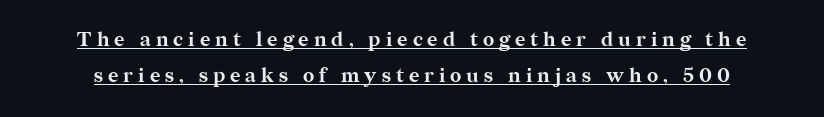
The image shows 20 px bold type, upright; set line spacing 1.82x, unusually wide letter spacing (+0.25 em), underlined.
